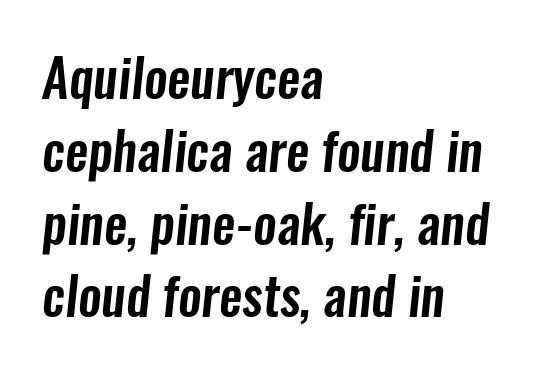
{"serif": "no", "width": "condensed", "stroke_contrast": "low", "x_height": "medium", "monospaced": "no", "underline": "no", "align": "left", "line_spacing": "normal", "line_spacing_ratio": 1.4, "letter_spacing": "normal", "letter_spacing_em": 0.0, "glyph_px": 52}
